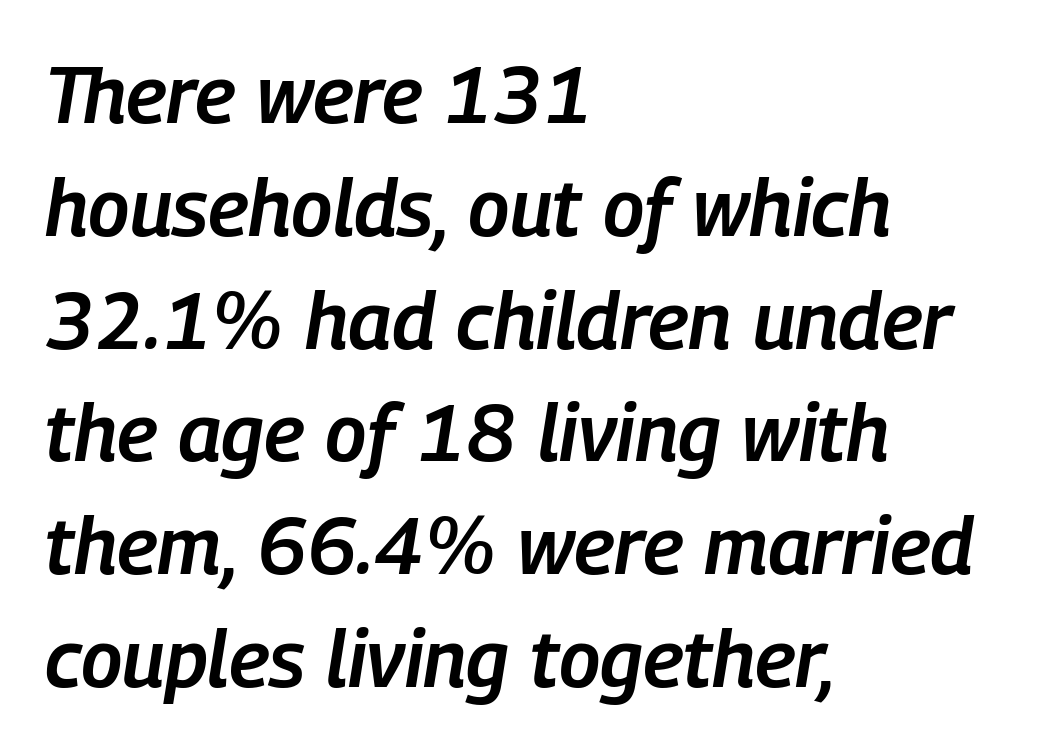
Q: Is the text bold? A: Semi-bold.
Q: Is the text italic (slanted)? A: Yes, it leans right by about 9 degrees.
Q: Is the text underlined? A: No.
Q: How is the paragraph aligned? A: Left-aligned.
Q: Is the spacing between letters normal or unusually wide? A: Normal.
Q: Is the spacing between lines tight, normal or loose? A: Normal.
Q: Width (condensed, normal, or wide)? A: Condensed.
Q: Stroke contrast? A: Low.
Q: x-height? A: Medium.
Q: Monospaced? A: No.
